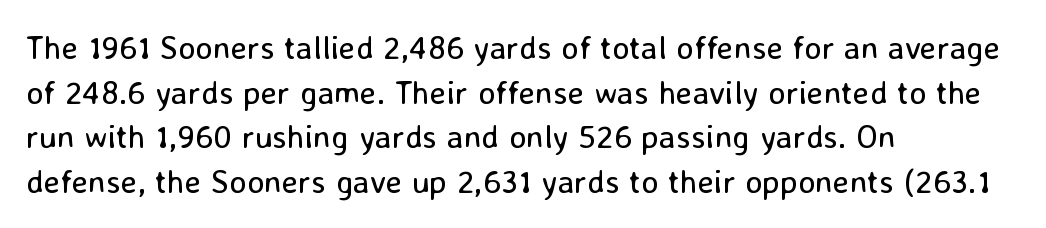
Vertically, the passage feels balanced, rows spaced as you'd expect. The strip under each line holds only bare page. Here the designer chose a conventional face with non-uniform glyph widths. Compared with typical body copy, the letter spacing here is the same. This sample uses a sans-serif face. A quiet, ordinary-to-light weight characterises the typeface.
